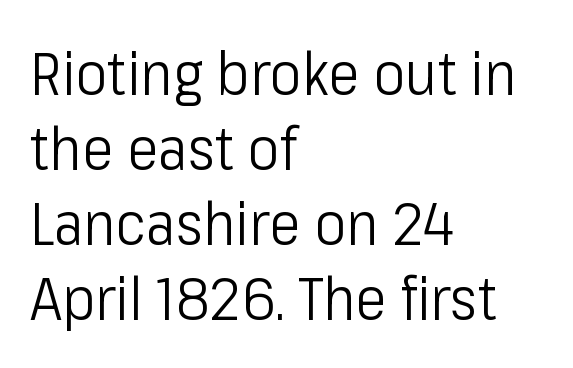
Q: Is the text bold? A: No.
Q: Is the text italic (slanted)? A: No, it is upright.
Q: Is the typeface a serif or a sans-serif typeface? A: Sans-serif.
Q: Is the text underlined? A: No.
Q: How is the paragraph aligned? A: Left-aligned.
Q: Is the spacing between letters normal or unusually wide? A: Normal.
Q: Is the spacing between lines tight, normal or loose? A: Normal.
Q: Width (condensed, normal, or wide)? A: Condensed.
Q: Stroke contrast? A: Low.
Q: x-height? A: Medium.
Q: Monospaced? A: No.
